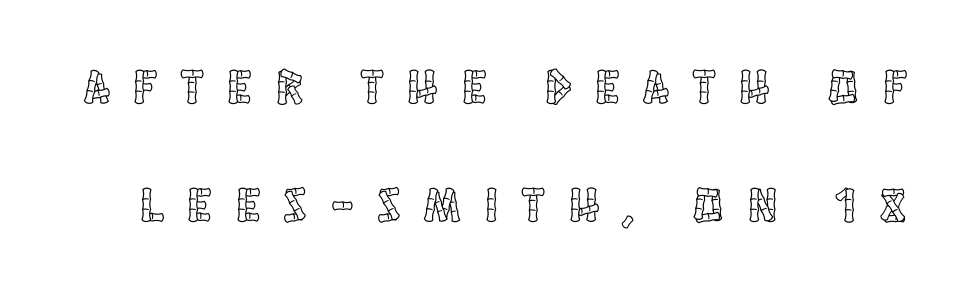
The image shows 49 px condensed type, upright; set loose line spacing (2.41x), unusually wide letter spacing (+0.5 em), not underlined; a large x-height.
